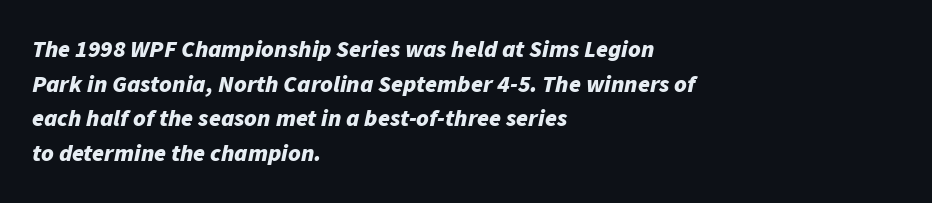
{"italic": "yes", "lean": "right", "slant_degrees": 11, "bold": "yes", "underline": "no", "align": "left", "line_spacing": "normal", "line_spacing_ratio": 1.44, "letter_spacing": "normal", "letter_spacing_em": 0.0, "glyph_px": 24}
